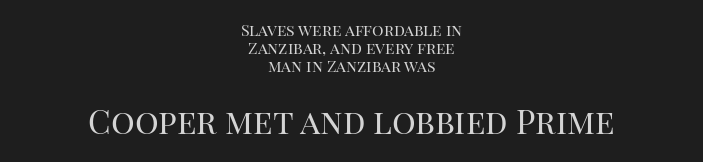
{"serif": "yes", "italic": "no", "bold": "no", "weight": "regular", "width": "normal", "stroke_contrast": "high", "x_height": "large", "monospaced": "no", "underline": "no", "align": "center", "line_spacing": "tight", "line_spacing_ratio": 1.12, "letter_spacing": "normal", "letter_spacing_em": 0.0, "larger_block": "second", "size_ratio": 2.06, "glyph_px": 33}
